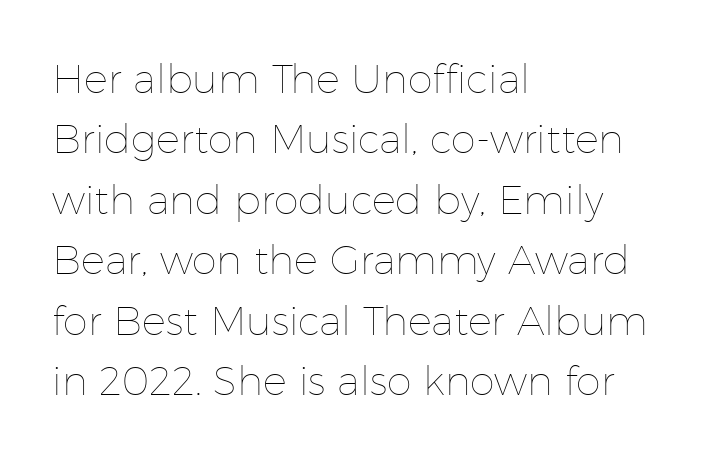
{"italic": "no", "bold": "no", "weight": "thin", "width": "normal", "stroke_contrast": "low", "x_height": "medium", "monospaced": "no", "underline": "no", "align": "left", "line_spacing": "normal", "line_spacing_ratio": 1.51, "letter_spacing": "normal", "letter_spacing_em": 0.0, "glyph_px": 40}
